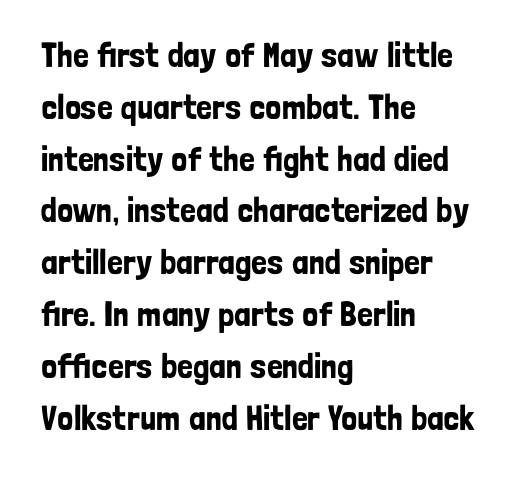
{"serif": "no", "italic": "no", "width": "condensed", "stroke_contrast": "low", "x_height": "medium", "monospaced": "no", "underline": "no", "align": "left", "line_spacing": "normal", "line_spacing_ratio": 1.48, "letter_spacing": "normal", "letter_spacing_em": 0.0, "glyph_px": 35}
